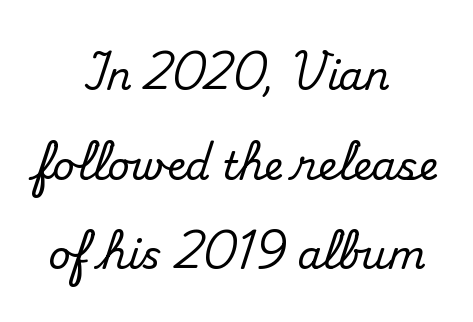
The horizontal fit of the characters is conventional and even. A typesetter would call this proportional, since set widths differ per character. Horizontal alignment here is central, giving a formal, balanced look. Serifs: yes, visible at the terminals of the letterforms.
